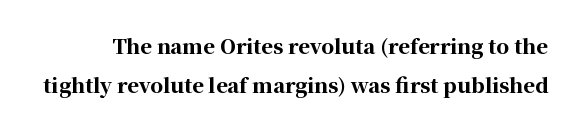
Q: Is the text bold? A: Yes.
Q: Is the text italic (slanted)? A: No, it is upright.
Q: Is the text underlined? A: No.
Q: Is the spacing between letters normal or unusually wide? A: Normal.
Q: Is the spacing between lines tight, normal or loose? A: Loose.
